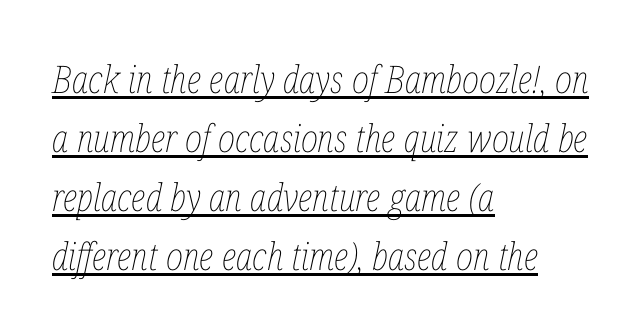
Q: Is the text bold? A: No.
Q: Is the text italic (slanted)? A: Yes, it leans right by about 12 degrees.
Q: Is the text underlined? A: Yes.
Q: How is the paragraph aligned? A: Left-aligned.
Q: Is the spacing between letters normal or unusually wide? A: Normal.
Q: Is the spacing between lines tight, normal or loose? A: Normal.
Q: Width (condensed, normal, or wide)? A: Condensed.
Q: Stroke contrast? A: Low.
Q: x-height? A: Medium.
Q: Monospaced? A: No.
